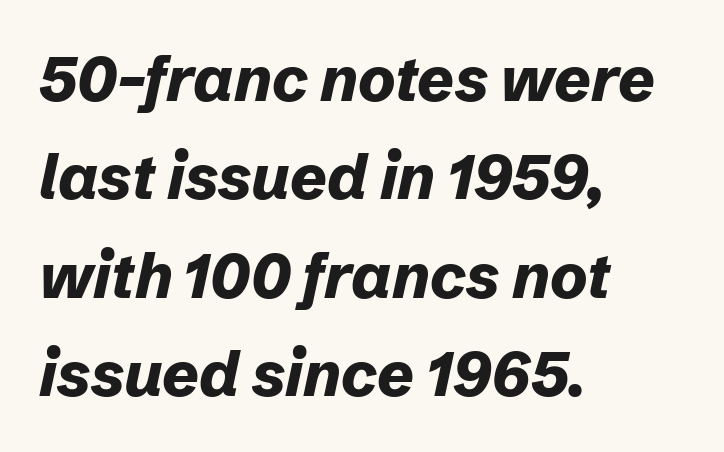
{"italic": "yes", "lean": "right", "slant_degrees": 12, "bold": "yes", "weight": "bold", "width": "normal", "stroke_contrast": "low", "x_height": "medium", "monospaced": "no", "underline": "no", "align": "left", "line_spacing": "normal", "line_spacing_ratio": 1.56, "letter_spacing": "normal", "letter_spacing_em": 0.0, "glyph_px": 63}
